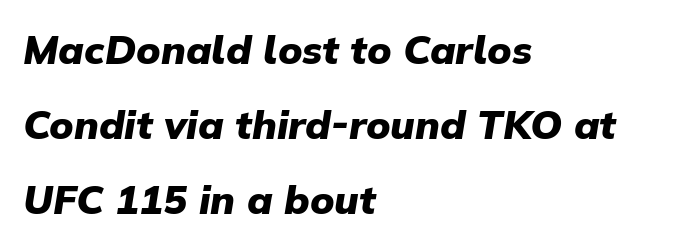
{"italic": "yes", "lean": "right", "slant_degrees": 9, "bold": "yes", "weight": "heavy", "width": "normal", "stroke_contrast": "low", "x_height": "medium", "monospaced": "no", "underline": "no", "align": "left", "line_spacing_ratio": 1.87, "letter_spacing": "normal", "letter_spacing_em": 0.0, "glyph_px": 40}
